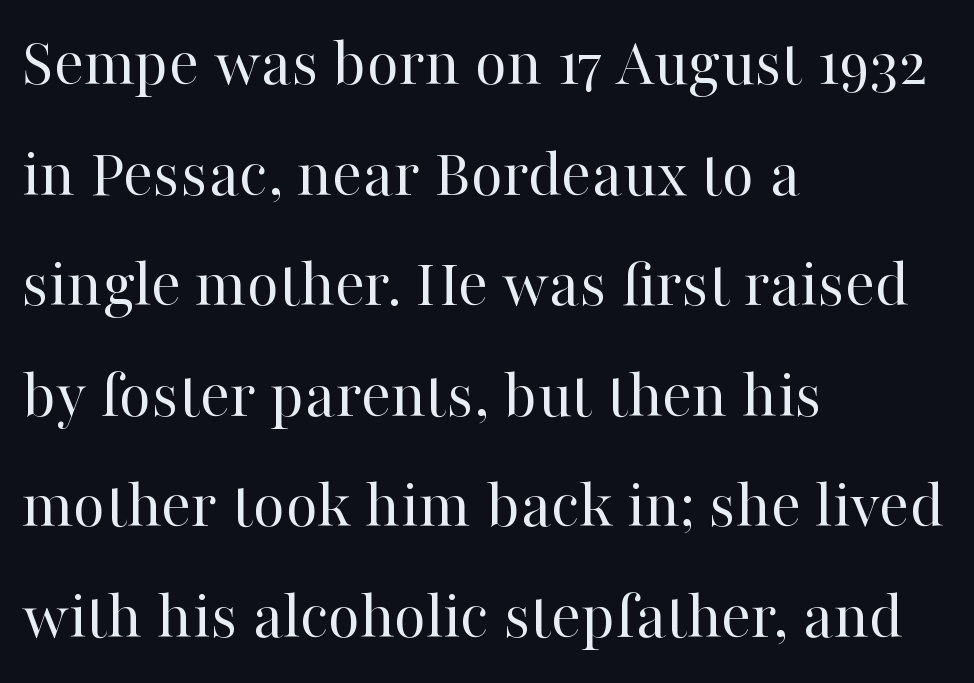
{"serif": "yes", "italic": "no", "bold": "no", "weight": "regular", "width": "normal", "stroke_contrast": "high", "x_height": "medium", "monospaced": "no", "underline": "no", "align": "left", "line_spacing": "normal", "line_spacing_ratio": 1.58, "letter_spacing": "normal", "letter_spacing_em": 0.0, "glyph_px": 70}
